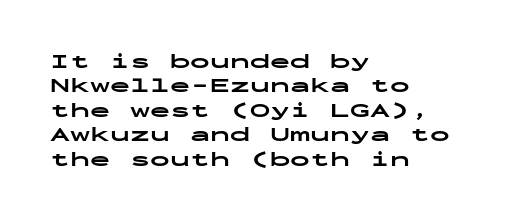
The image shows 20 px bold type, upright; set left-aligned, line spacing 1.22x, normal letter spacing, not underlined.
